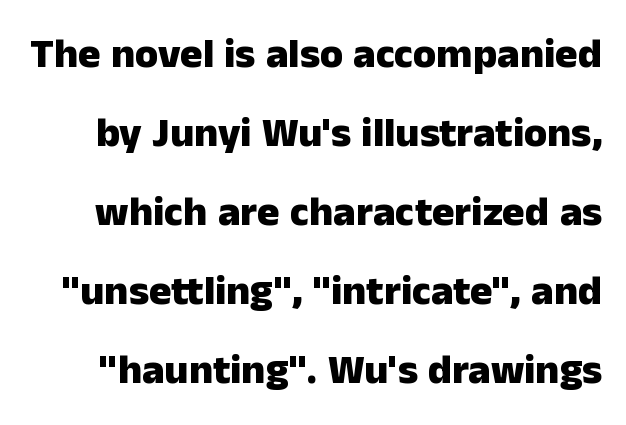
The image shows 42 px heavy sans-serif type, upright; set line spacing 1.88x, normal letter spacing, not underlined; low stroke contrast and a medium x-height.
